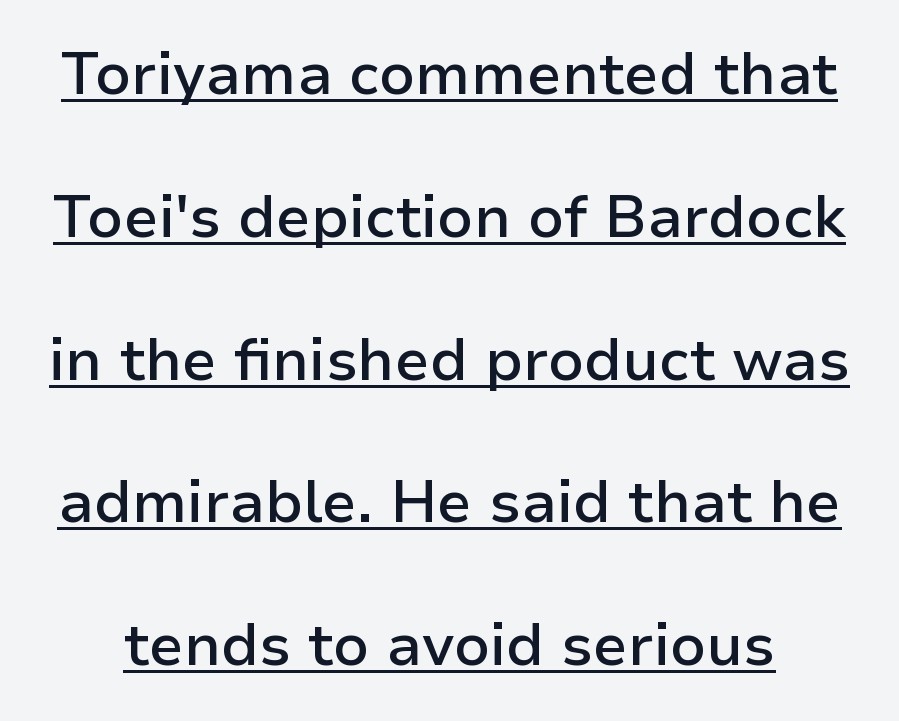
Glyph-to-glyph distance matches everyday printed text. The letters are semibold — heavier than regular but short of a full bold. Serif or sans? Sans — the stroke terminals are bare. No italicization has been applied; the sample stays upright. Quick note: underline on. Varying glyph widths throughout — classic text-font behaviour.
